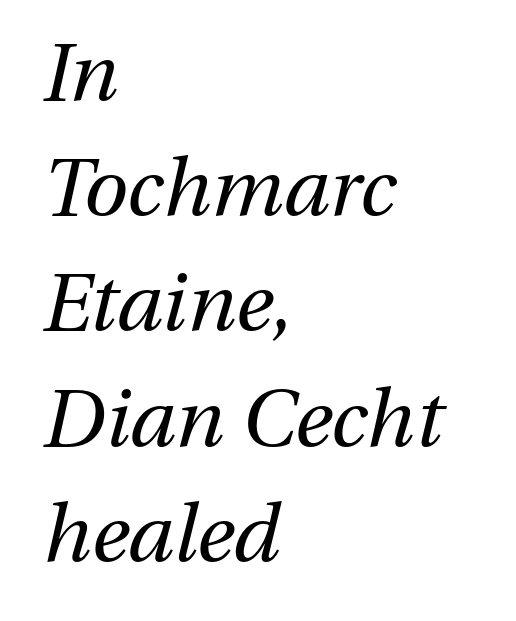
{"italic": "yes", "lean": "right", "slant_degrees": 13, "bold": "no", "weight": "regular", "width": "normal", "stroke_contrast": "medium", "x_height": "medium", "monospaced": "no", "underline": "no", "align": "left", "line_spacing": "normal", "line_spacing_ratio": 1.44, "letter_spacing": "normal", "letter_spacing_em": 0.0, "glyph_px": 80}
